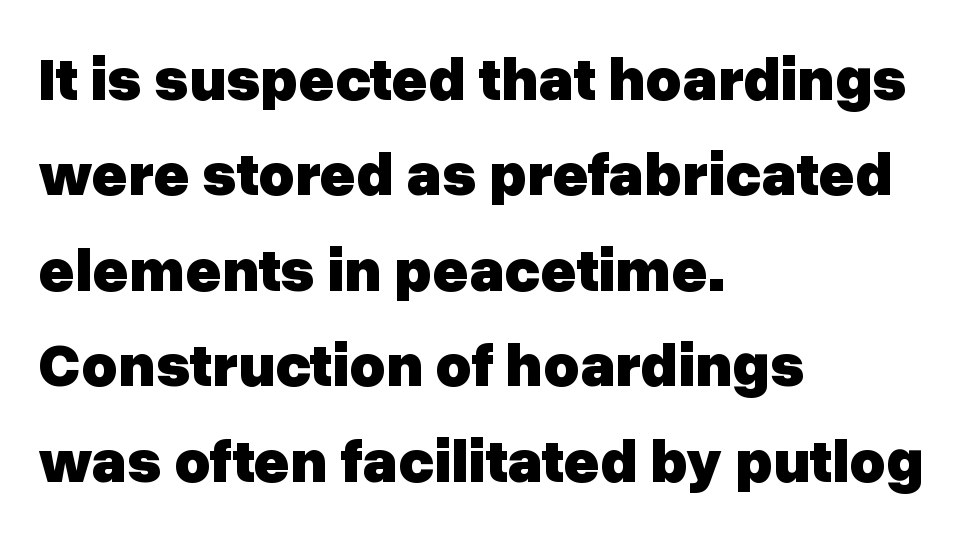
Q: Is the text bold? A: Yes.
Q: Is the text italic (slanted)? A: No, it is upright.
Q: Is the typeface a serif or a sans-serif typeface? A: Sans-serif.
Q: Is the text underlined? A: No.
Q: How is the paragraph aligned? A: Left-aligned.
Q: Is the spacing between letters normal or unusually wide? A: Normal.
Q: Is the spacing between lines tight, normal or loose? A: Normal.
Q: Width (condensed, normal, or wide)? A: Normal.
Q: Stroke contrast? A: Low.
Q: x-height? A: Medium.
Q: Monospaced? A: No.
